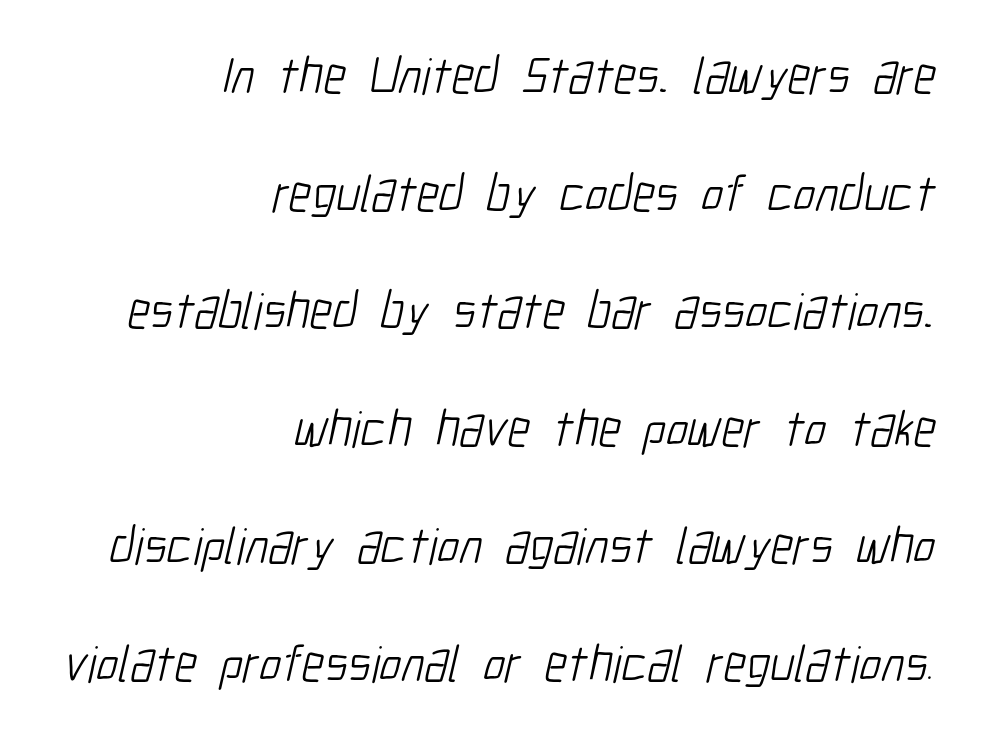
Q: Is the text bold? A: No.
Q: Is the typeface a serif or a sans-serif typeface? A: Sans-serif.
Q: Is the text underlined? A: No.
Q: How is the paragraph aligned? A: Right-aligned.
Q: Is the spacing between letters normal or unusually wide? A: Normal.
Q: Is the spacing between lines tight, normal or loose? A: Loose.
Q: Width (condensed, normal, or wide)? A: Condensed.
Q: Stroke contrast? A: Low.
Q: x-height? A: Medium.
Q: Monospaced? A: No.
